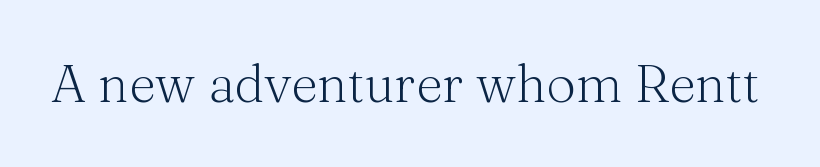
{"serif": "yes", "italic": "no", "bold": "no", "weight": "light", "width": "normal", "stroke_contrast": "medium", "x_height": "medium", "monospaced": "no", "underline": "no", "letter_spacing": "normal", "letter_spacing_em": 0.0, "glyph_px": 52}
